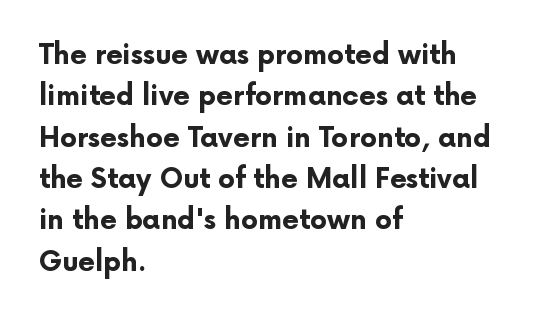
The image shows 27 px bold type, upright; set left-aligned, normal line spacing (1.53x), normal letter spacing, not underlined.
